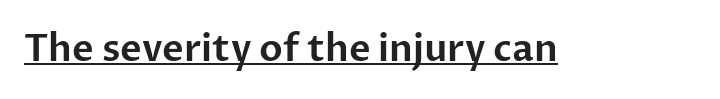
Q: Is the text italic (slanted)? A: No, it is upright.
Q: Is the typeface a serif or a sans-serif typeface? A: Sans-serif.
Q: Is the text underlined? A: Yes.
Q: Is the spacing between letters normal or unusually wide? A: Normal.
Q: Width (condensed, normal, or wide)? A: Normal.
Q: Stroke contrast? A: Low.
Q: x-height? A: Medium.
Q: Monospaced? A: No.
